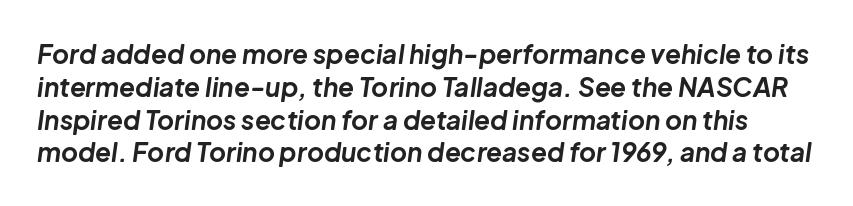
{"italic": "yes", "lean": "right", "slant_degrees": 8, "bold": "yes", "underline": "no", "line_spacing": "normal", "line_spacing_ratio": 1.26, "letter_spacing": "normal", "letter_spacing_em": 0.0, "glyph_px": 26}
